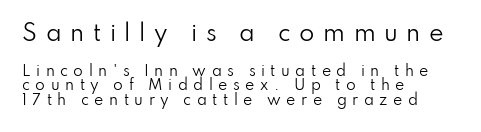
Q: Is the text bold? A: No.
Q: Is the text italic (slanted)? A: No, it is upright.
Q: Is the text underlined? A: No.
Q: How is the paragraph aligned? A: Left-aligned.
Q: Is the spacing between letters normal or unusually wide? A: Unusually wide.
Q: Is the spacing between lines tight, normal or loose? A: Tight.
Q: Which block of text is set in a larger size, the first (top) or the second (bottom)? A: The first (top) one.
